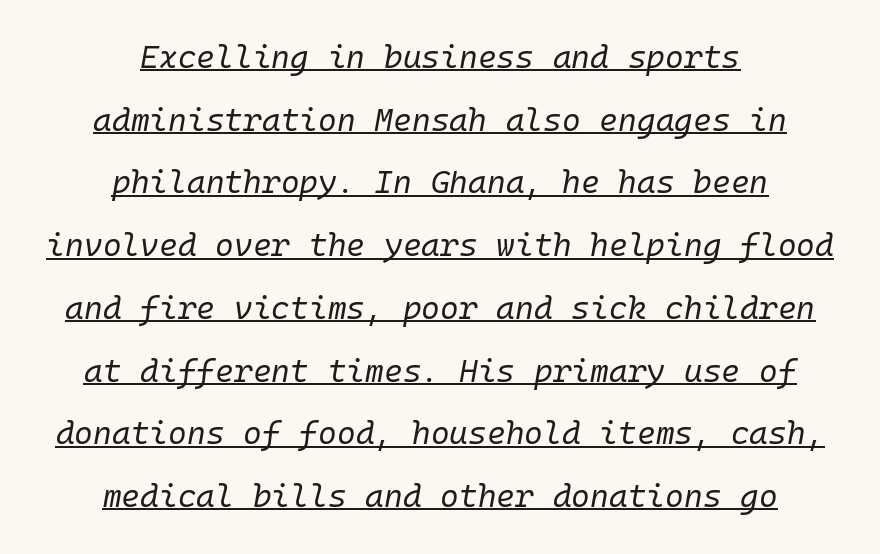
{"italic": "yes", "lean": "right", "slant_degrees": 10, "bold": "no", "weight": "regular", "width": "normal", "stroke_contrast": "low", "x_height": "medium", "monospaced": "yes", "underline": "yes", "align": "center", "line_spacing": "loose", "line_spacing_ratio": 1.96, "letter_spacing": "normal", "letter_spacing_em": 0.0, "glyph_px": 32}
